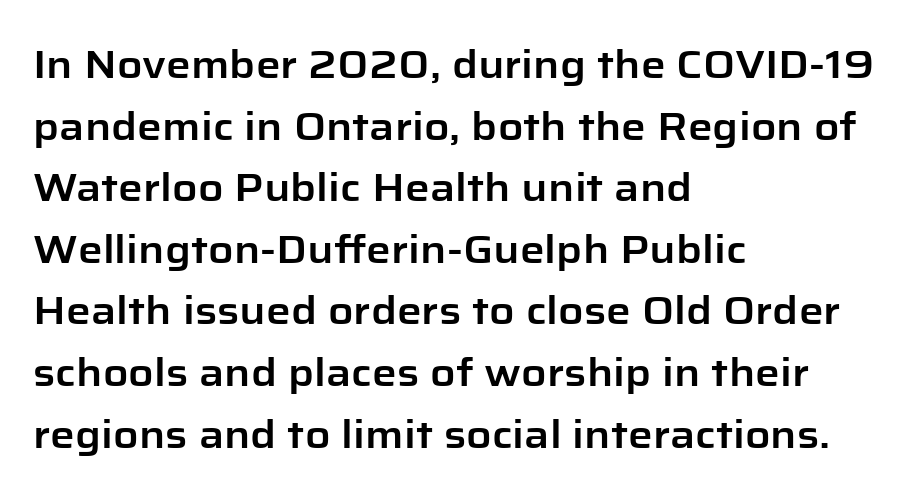
Q: Is the text italic (slanted)? A: No, it is upright.
Q: Is the typeface a serif or a sans-serif typeface? A: Sans-serif.
Q: Is the text underlined? A: No.
Q: How is the paragraph aligned? A: Left-aligned.
Q: Is the spacing between letters normal or unusually wide? A: Normal.
Q: Is the spacing between lines tight, normal or loose? A: Normal.
Q: Width (condensed, normal, or wide)? A: Normal.
Q: Stroke contrast? A: Low.
Q: x-height? A: Medium.
Q: Monospaced? A: No.
